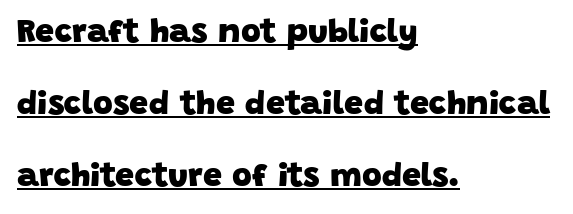
{"serif": "no", "bold": "yes", "weight": "heavy", "width": "normal", "stroke_contrast": "low", "x_height": "large", "monospaced": "no", "underline": "yes", "align": "left", "line_spacing": "loose", "line_spacing_ratio": 2.12, "letter_spacing": "normal", "letter_spacing_em": 0.0, "glyph_px": 34}
